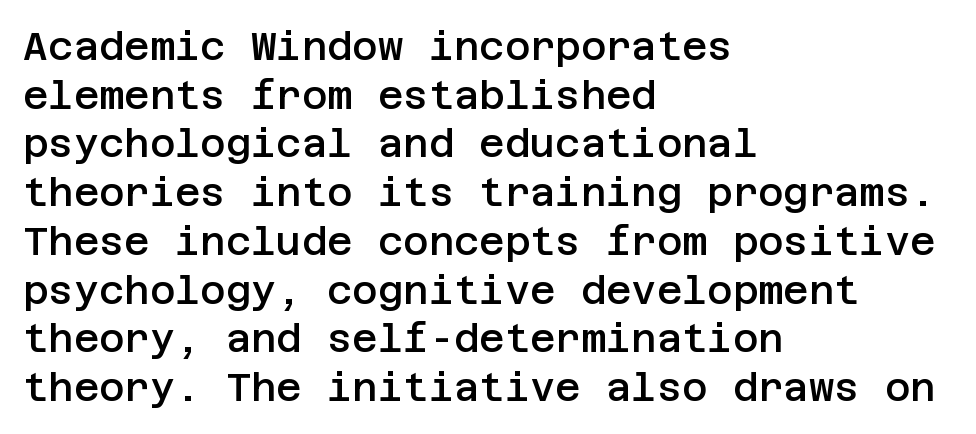
Compared with a centered layout, this one pins lines to the left instead. The foot of each line stays bare and open. How would I describe the line gaps? Plain and ordinary. The typography opts for an upright posture over an oblique one. In terms of weight, the rendering is demibold, just under bold. Note: no serifs on the glyphs.
